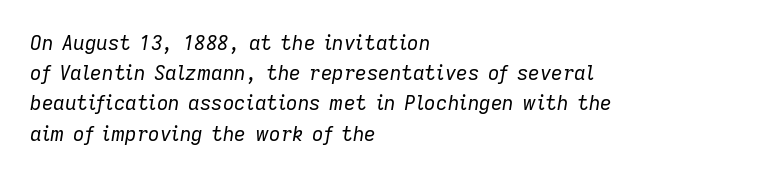
Q: Is the text bold? A: No.
Q: Is the text italic (slanted)? A: Yes, it leans right by about 9 degrees.
Q: Is the text underlined? A: No.
Q: How is the paragraph aligned? A: Left-aligned.
Q: Is the spacing between letters normal or unusually wide? A: Normal.
Q: Is the spacing between lines tight, normal or loose? A: Normal.
